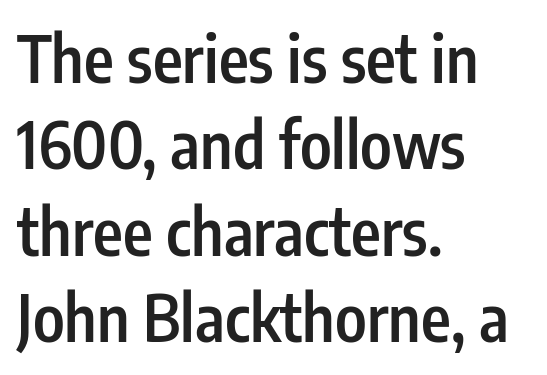
Alignment: flush left. Ordinary non-slanted type is in use. How are the letters spaced? Ordinarily, with no added tracking. The rendering shows plain stroke endings on the letterforms — a sans-serif design.
